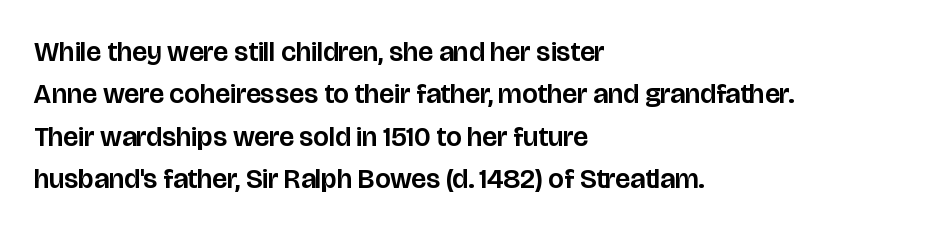
The lettering holds an erect, upright posture throughout. A typesetter would call this zero additional tracking. The words here are not underlined. The type family on display is of the sans-serif kind. A normal amount of white space separates one row of letters from the next. Here the designer chose a conventional face with non-uniform glyph widths.
